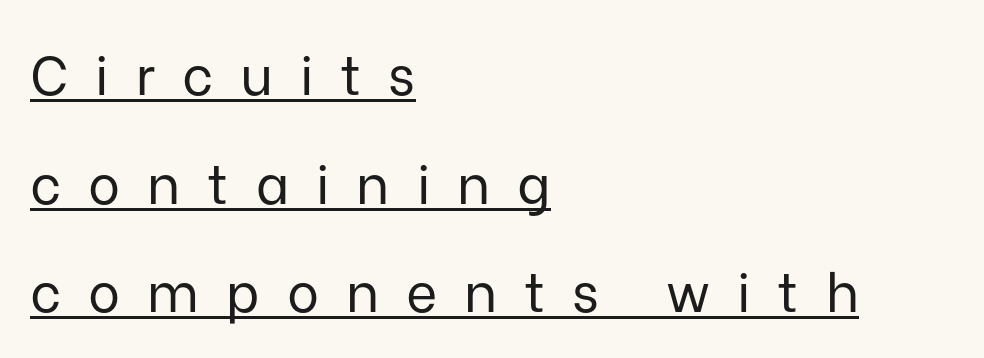
{"serif": "no", "italic": "no", "bold": "no", "weight": "regular", "width": "normal", "stroke_contrast": "low", "x_height": "medium", "monospaced": "no", "underline": "yes", "align": "left", "line_spacing": "loose", "line_spacing_ratio": 2.01, "letter_spacing": "wide", "letter_spacing_em": 0.5, "glyph_px": 54}
